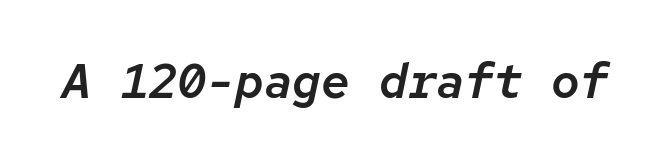
A typesetter would call this monospace, since all characters share one set width. Nobody drew a line under any word here. The passage shown has conventional tracking throughout. The glyphs look as if they've been sheared to an angle.
